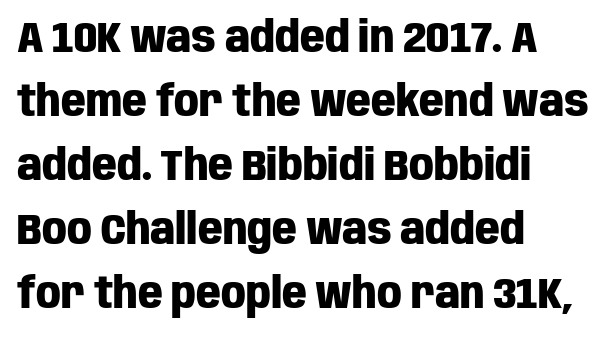
{"serif": "no", "italic": "no", "bold": "yes", "weight": "heavy", "width": "condensed", "stroke_contrast": "low", "x_height": "large", "monospaced": "no", "underline": "no", "align": "left", "line_spacing": "normal", "line_spacing_ratio": 1.49, "letter_spacing": "normal", "letter_spacing_em": 0.0, "glyph_px": 43}
